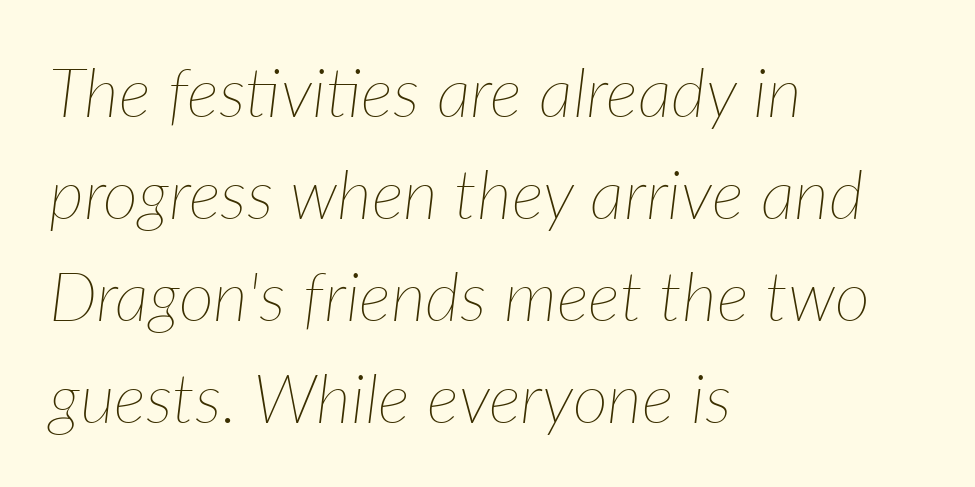
{"italic": "yes", "lean": "right", "slant_degrees": 7, "bold": "no", "weight": "thin", "width": "normal", "stroke_contrast": "low", "x_height": "medium", "monospaced": "no", "underline": "no", "align": "left", "line_spacing": "normal", "line_spacing_ratio": 1.5, "letter_spacing": "normal", "letter_spacing_em": 0.0, "glyph_px": 68}
